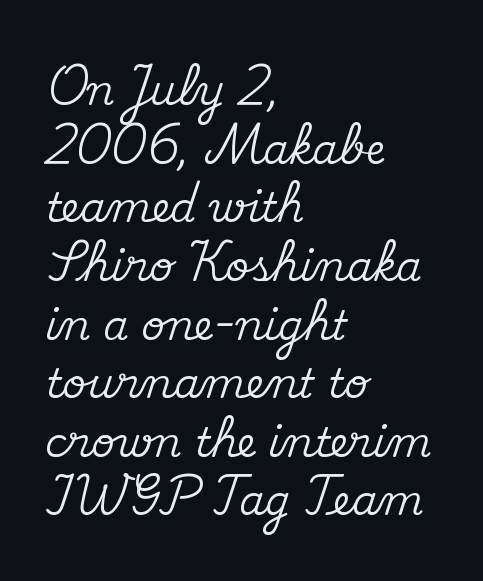
{"serif": "yes", "width": "normal", "stroke_contrast": "medium", "x_height": "small", "monospaced": "no", "underline": "no", "align": "left", "line_spacing": "normal", "line_spacing_ratio": 1.43, "letter_spacing": "normal", "letter_spacing_em": 0.0, "glyph_px": 41}
